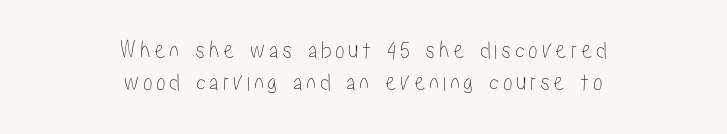
The image shows 26 px text type, upright; set centered, line spacing 1.24x, not underlined.
